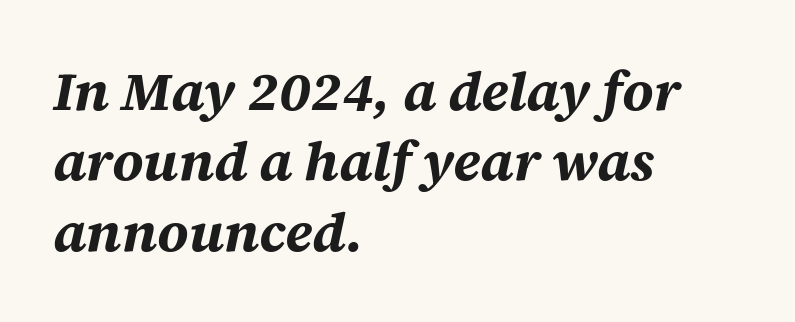
The image shows 55 px bold type, italic (leaning right); set left-aligned, normal line spacing (1.28x), normal letter spacing, not underlined; medium stroke contrast and a large x-height.
